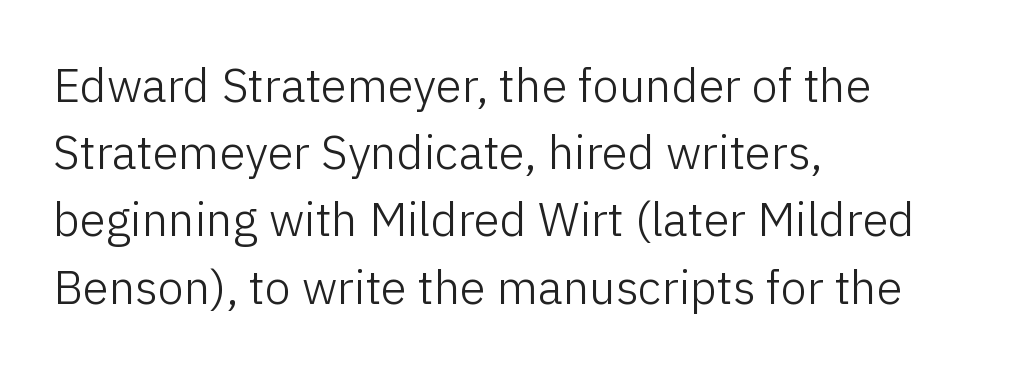
The image shows 47 px light sans-serif type, upright; set left-aligned, normal line spacing (1.43x), normal letter spacing, not underlined; low stroke contrast and a medium x-height.
